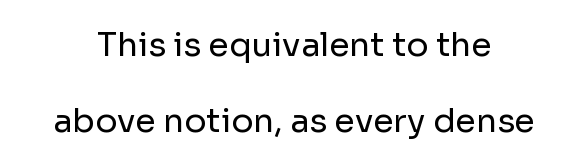
Characters remain perfectly vertical along every line. Is the type heavy? It reads as light-to-regular instead. Beneath every word, the page is bare. The rendering uses natural spacing where letterforms have individual widths. The text block is weighted toward neither margin, spreading evenly from the middle. Characters follow at the spacing the type designer built in.
